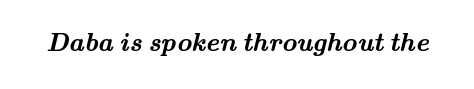
Q: Is the text bold? A: Yes.
Q: Is the text underlined? A: No.
Q: Is the spacing between letters normal or unusually wide? A: Normal.
